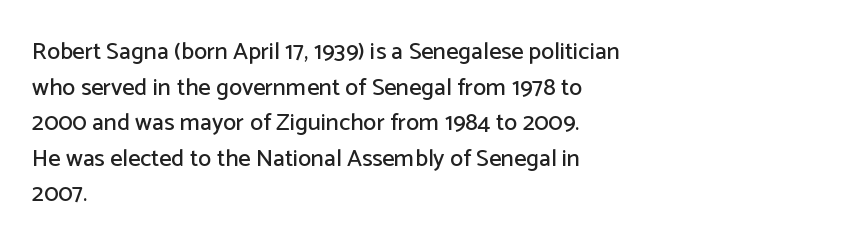
Q: Is the text italic (slanted)? A: No, it is upright.
Q: Is the text underlined? A: No.
Q: How is the paragraph aligned? A: Left-aligned.
Q: Is the spacing between letters normal or unusually wide? A: Normal.
Q: Is the spacing between lines tight, normal or loose? A: Normal.
